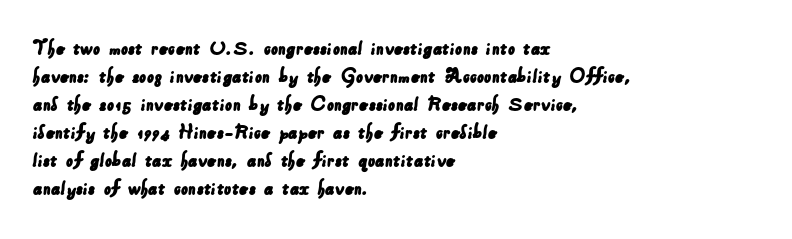
{"underline": "no", "align": "left", "line_spacing": "normal", "line_spacing_ratio": 1.27, "letter_spacing": "normal", "letter_spacing_em": 0.0, "glyph_px": 22}
